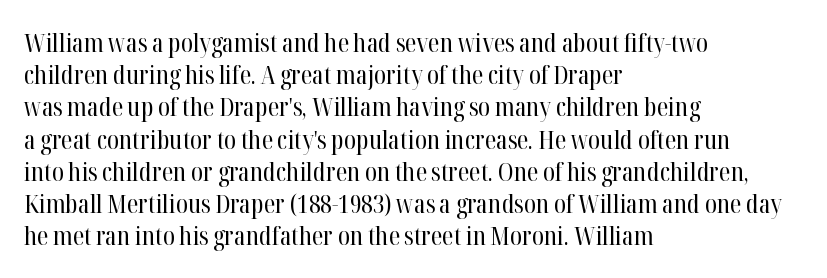
Q: Is the text bold? A: No.
Q: Is the text italic (slanted)? A: No, it is upright.
Q: Is the text underlined? A: No.
Q: How is the paragraph aligned? A: Left-aligned.
Q: Is the spacing between letters normal or unusually wide? A: Normal.
